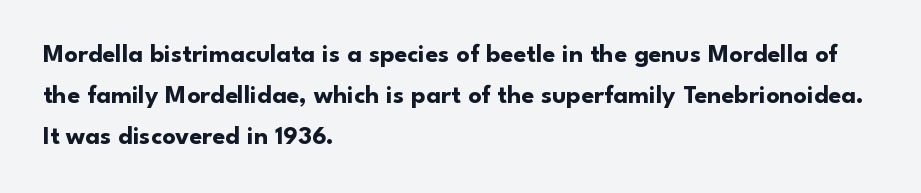
{"italic": "no", "bold": "yes", "underline": "no", "align": "left", "line_spacing": "normal", "line_spacing_ratio": 1.57, "letter_spacing": "normal", "letter_spacing_em": 0.0, "glyph_px": 26}
